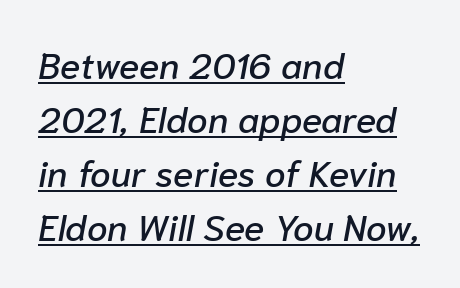
Looks like someone drew a line under every word here. These lines are rendered in a variable-pitch font. All the whitespace from short lines collects on the right. Nothing unusual about the tracking: characters are spaced as the font intends. Compared with ordinary roman type, these characters are visibly tilted. Successive baselines arrive at the customary interval.
